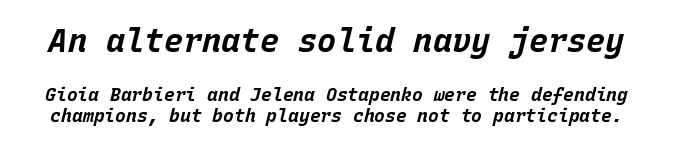
The image shows 32 px bold type, italic (leaning right), monospaced; set tight line spacing (1.15x), normal letter spacing, not underlined; the first (top) block is 1.78x larger; low stroke contrast and a large x-height.
